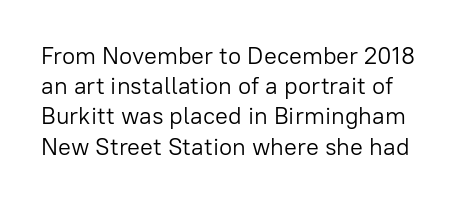
The image shows 24 px text type, upright; set normal line spacing (1.26x), normal letter spacing, not underlined.
